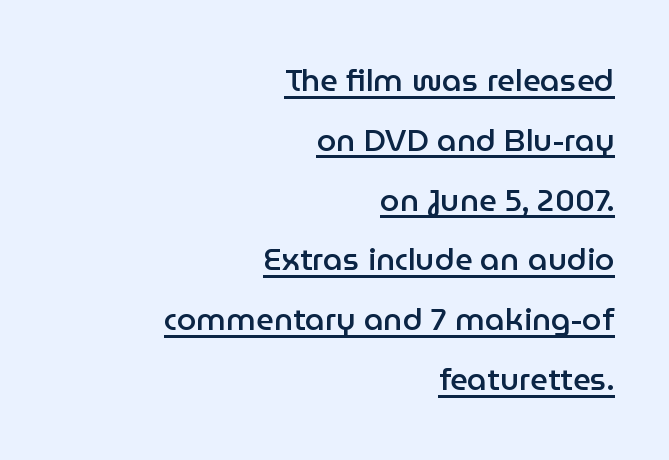
{"serif": "no", "italic": "no", "bold": "semi", "weight": "semibold", "width": "normal", "stroke_contrast": "low", "x_height": "medium", "monospaced": "no", "underline": "yes", "align": "right", "line_spacing": "loose", "line_spacing_ratio": 1.93, "letter_spacing": "normal", "letter_spacing_em": 0.0, "glyph_px": 31}
